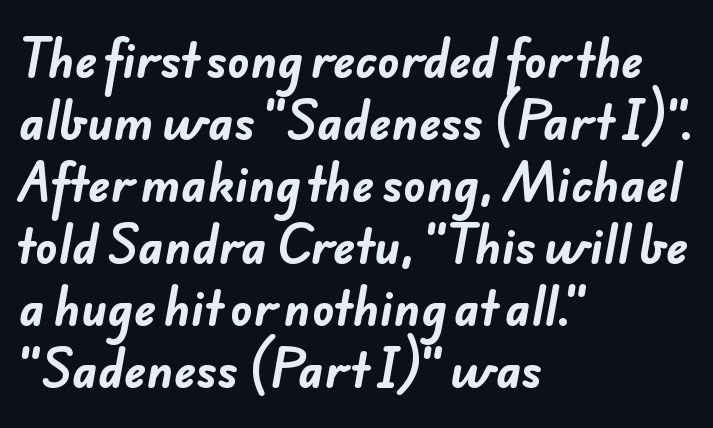
The space between consecutive lines is moderate. These lines keep a tight, regular rhythm from letter to letter. Horizontally, the lines are justified to the leading edge only. Check the space under the baseline: it is left empty. Is this a sans? Yes — the strokes have no serifs.
